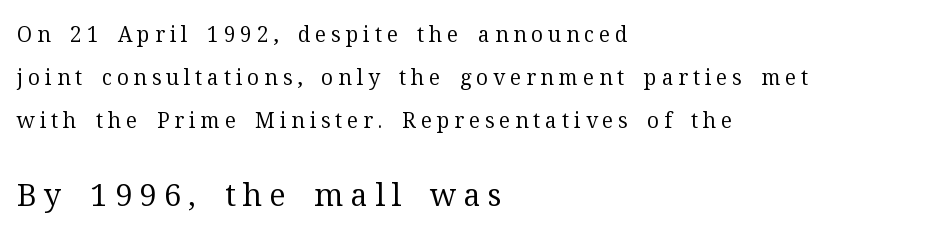
This is roman type, the default non-slanted kind. Which of the two is more prominent by size? The second, at the bottom. The passage shown is not underscored anywhere. The rendering uses natural spacing where letterforms have individual widths. This sample uses expanded letter spacing, leaving extra air between glyphs.
